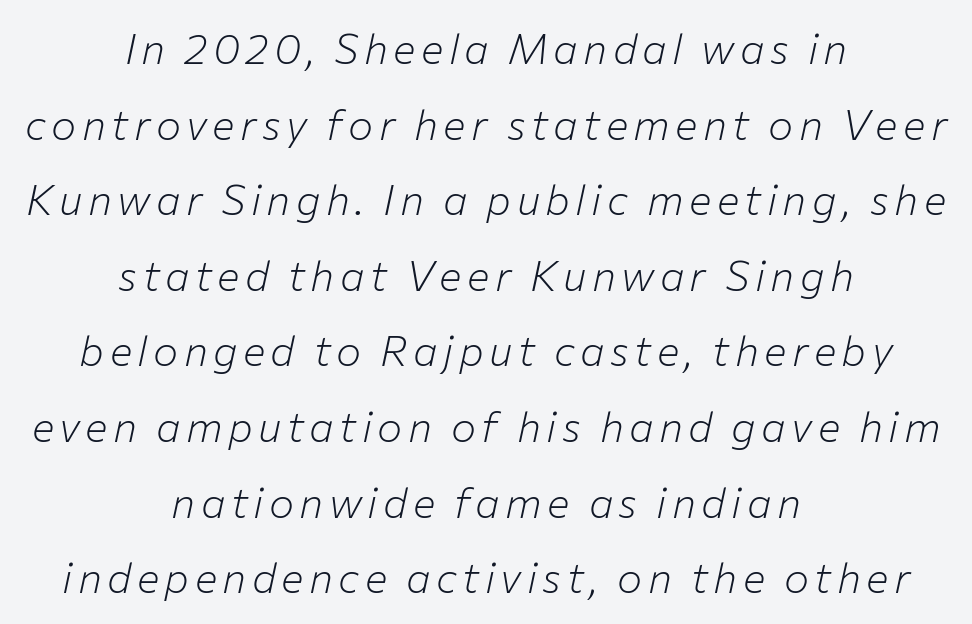
Q: Is the text bold? A: No.
Q: Is the text italic (slanted)? A: Yes, it leans right by about 12 degrees.
Q: Is the text underlined? A: No.
Q: How is the paragraph aligned? A: Centered.
Q: Width (condensed, normal, or wide)? A: Normal.
Q: Stroke contrast? A: Low.
Q: x-height? A: Medium.
Q: Monospaced? A: No.
